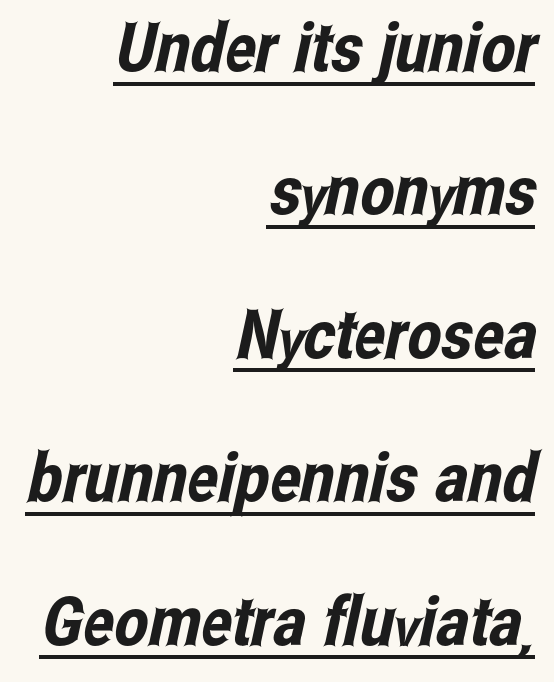
The image shows 68 px condensed sans-serif type; set right-aligned, loose line spacing (2.11x), normal letter spacing, underlined; low stroke contrast and a medium x-height.
